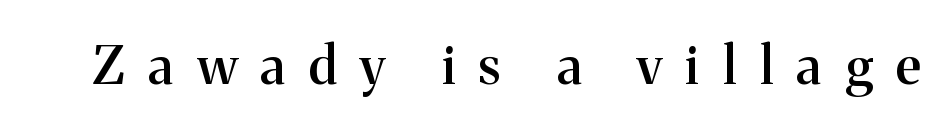
{"serif": "yes", "italic": "no", "bold": "semi", "weight": "semibold", "width": "normal", "stroke_contrast": "medium", "x_height": "medium", "monospaced": "no", "underline": "no", "letter_spacing": "wide", "letter_spacing_em": 0.46, "glyph_px": 52}
